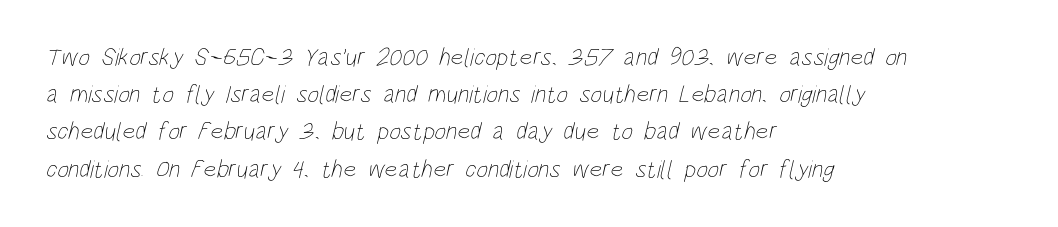
{"bold": "no", "underline": "no", "align": "left", "line_spacing": "normal", "line_spacing_ratio": 1.49, "letter_spacing": "normal", "letter_spacing_em": 0.0, "glyph_px": 25}
